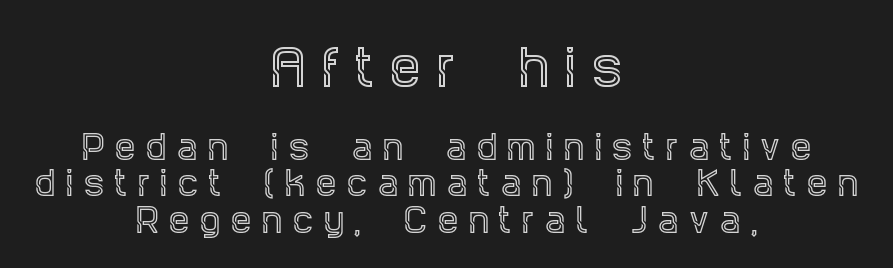
The image shows 48 px condensed serif type, upright; set centered, tight line spacing (1.15x), unusually wide letter spacing (+0.34 em), not underlined; the first (top) block is 1.5x larger; a large x-height.
